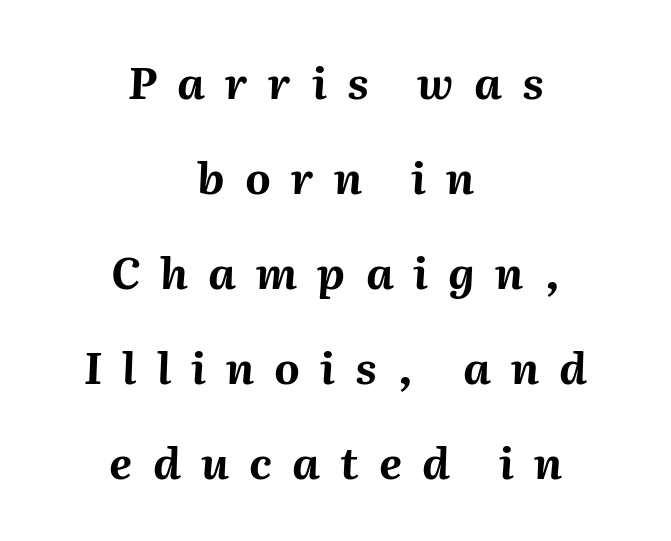
{"italic": "yes", "lean": "right", "slant_degrees": 2, "bold": "yes", "weight": "bold", "width": "normal", "stroke_contrast": "medium", "x_height": "medium", "monospaced": "no", "underline": "no", "align": "center", "line_spacing": "loose", "line_spacing_ratio": 2.16, "letter_spacing": "wide", "letter_spacing_em": 0.46, "glyph_px": 44}
